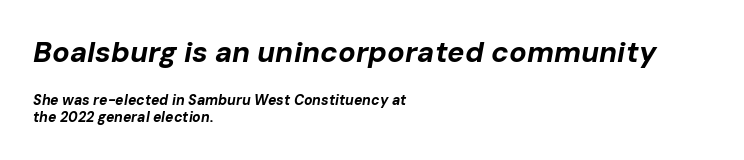
The image shows 29 px bold type, italic (leaning right); set left-aligned, line spacing 1.2x, normal letter spacing, not underlined; the first (top) block is 2.07x larger; low stroke contrast and a medium x-height.
